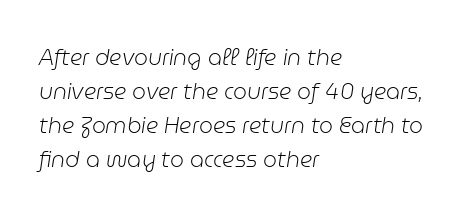
No letter is thick-stroked: the sample isn't bold. The paragraph shown leans on its left margin. Default kerning and tracking; the words read as compact shapes. The space beneath each line is pristine and unruled. How would I describe the line gaps? Plain and ordinary.
